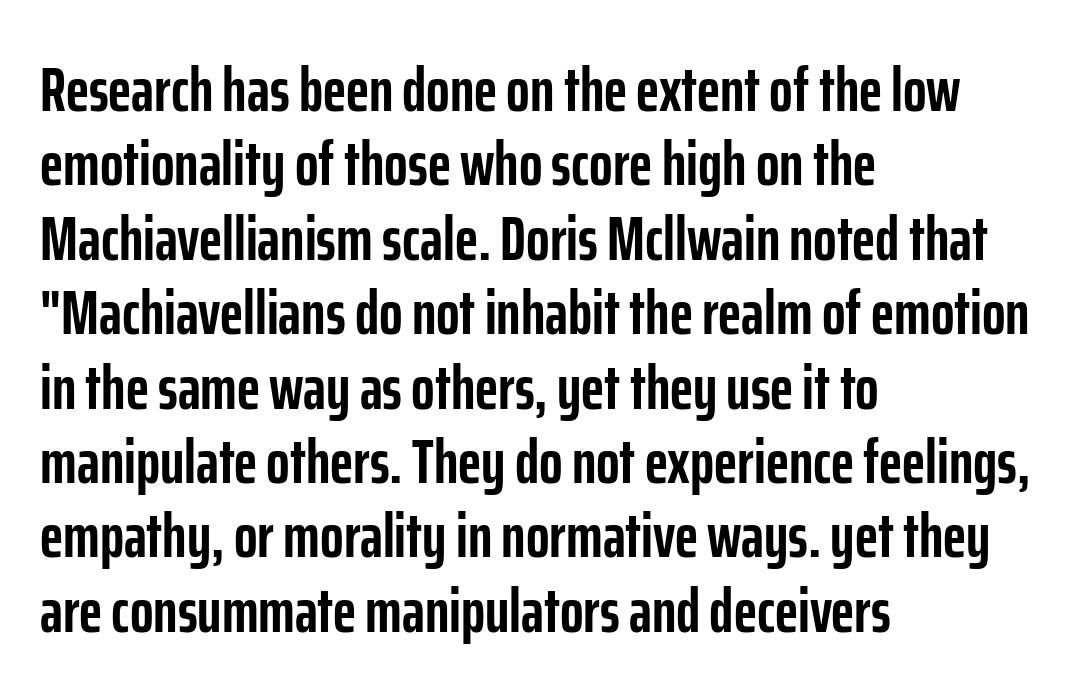
Note the varied advance widths — an 'i' is clearly narrower than an 'm'. Underlining? Definitely not there. Glyph-to-glyph distance matches everyday printed text. Typographic density is high because the face is bold. Ascenders rise straight up at ninety degrees. Letterform terminals end flat and unadorned throughout the passage.
